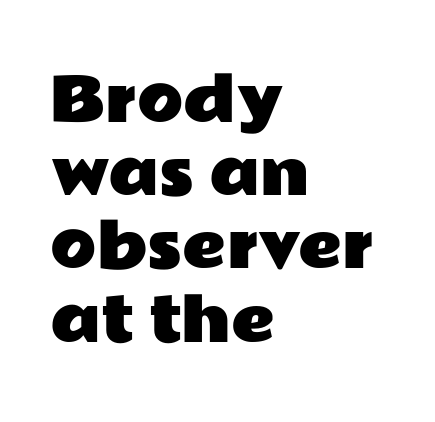
No feet cap the strokes, marking this as sans-serif type. Letters rest on an invisible, unmarked baseline. The letters sit at their default tracking, neither squeezed nor spread. Posture: vertical. Looks like regular typesetting: each glyph gets only the width it needs.
